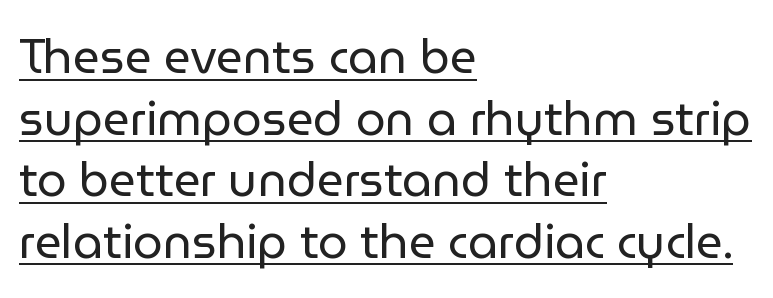
{"serif": "no", "italic": "no", "bold": "no", "weight": "regular", "width": "normal", "stroke_contrast": "low", "x_height": "medium", "monospaced": "no", "underline": "yes", "align": "left", "line_spacing": "normal", "line_spacing_ratio": 1.31, "letter_spacing": "normal", "letter_spacing_em": 0.0, "glyph_px": 47}
